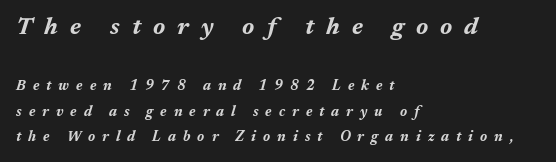
{"italic": "yes", "lean": "right", "slant_degrees": 17, "bold": "yes", "underline": "no", "align": "left", "line_spacing_ratio": 1.83, "letter_spacing": "wide", "letter_spacing_em": 0.5, "larger_block": "first", "size_ratio": 1.71, "glyph_px": 24}
